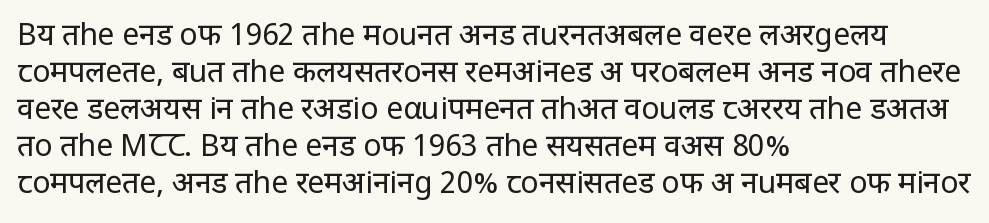
The image shows 30 px regular-weight, condensed sans-serif type, upright; set left-aligned, line spacing 1.23x, normal letter spacing, not underlined; low stroke contrast and a large x-height.
